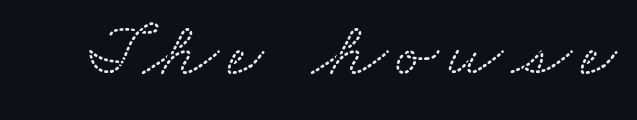
The image shows 77 px wide serif type; set not underlined; low stroke contrast and a small x-height.
